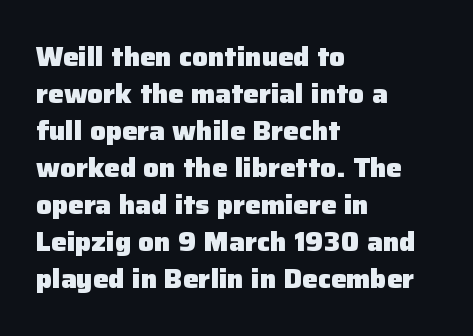
{"italic": "no", "bold": "yes", "underline": "no", "align": "left", "line_spacing": "normal", "line_spacing_ratio": 1.42, "letter_spacing": "normal", "letter_spacing_em": 0.0, "glyph_px": 26}
